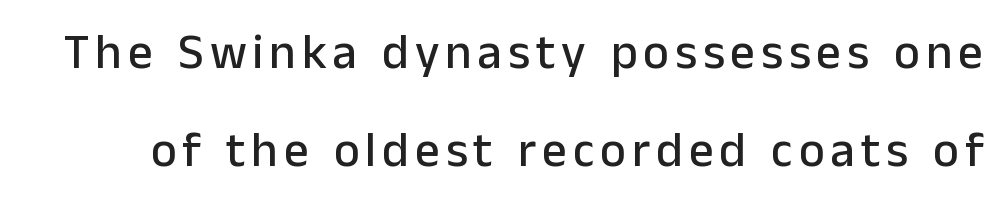
These lines are rendered in a variable-pitch font. Bare-footed words on every line. Does the leading feel generous? Absolutely, it's lavish. The letters stand upright; this is a roman face.
